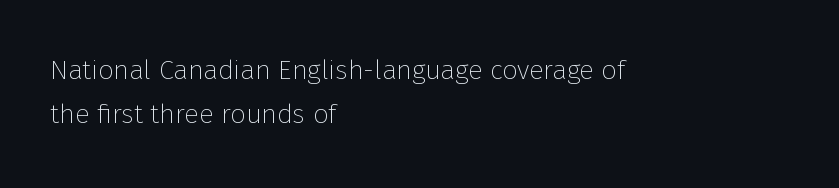
Descenders hang freely into open space. One-word summary of the alignment: left. Style check: upright. Weight: not bold — regular or lighter. The face used here is rendered with its standard letterfit.
